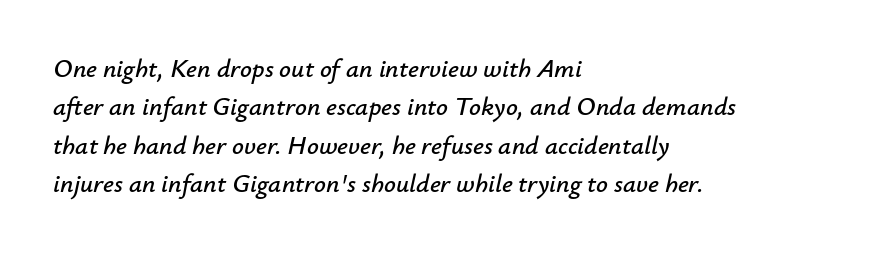
The image shows 26 px text type, italic (leaning right); set left-aligned, normal line spacing (1.48x), normal letter spacing, not underlined.
